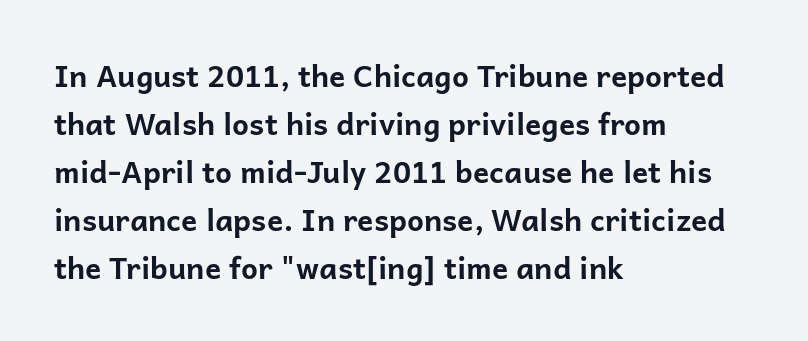
Q: Is the text bold? A: Yes.
Q: Is the text italic (slanted)? A: No, it is upright.
Q: Is the typeface a serif or a sans-serif typeface? A: Sans-serif.
Q: Is the text underlined? A: No.
Q: How is the paragraph aligned? A: Left-aligned.
Q: Is the spacing between letters normal or unusually wide? A: Normal.
Q: Is the spacing between lines tight, normal or loose? A: Normal.
Q: Width (condensed, normal, or wide)? A: Normal.
Q: Stroke contrast? A: Low.
Q: x-height? A: Medium.
Q: Monospaced? A: No.
